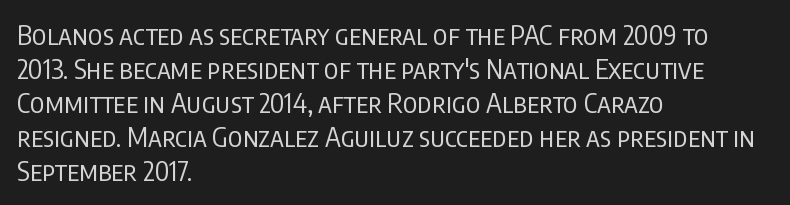
Q: Is the text bold? A: No.
Q: Is the text italic (slanted)? A: No, it is upright.
Q: Is the text underlined? A: No.
Q: How is the paragraph aligned? A: Left-aligned.
Q: Is the spacing between letters normal or unusually wide? A: Normal.
Q: Is the spacing between lines tight, normal or loose? A: Normal.
